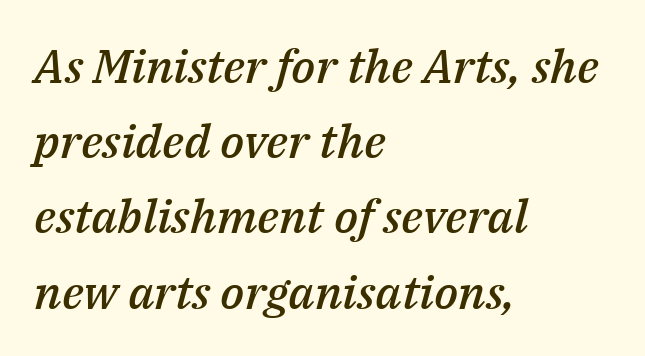
The image shows 47 px semibold type, italic (leaning right); set left-aligned, normal line spacing (1.6x), normal letter spacing, not underlined; medium stroke contrast and a medium x-height.
